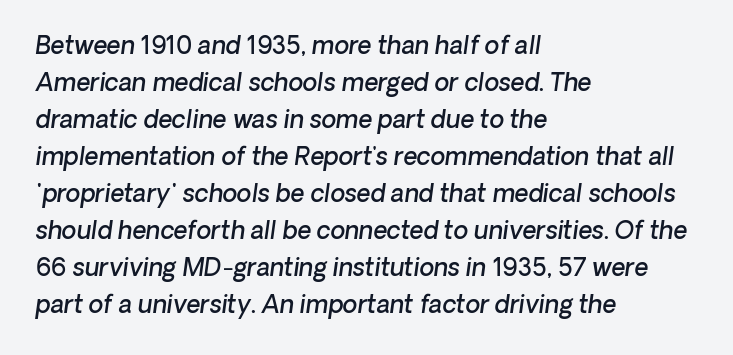
The image shows 24 px text type; set left-aligned, normal line spacing (1.54x), normal letter spacing, not underlined.
